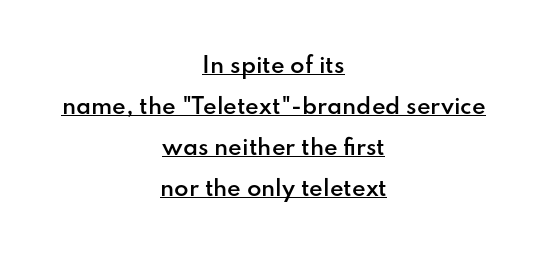
{"italic": "no", "bold": "semi", "underline": "yes", "align": "center", "line_spacing": "loose", "line_spacing_ratio": 1.96, "letter_spacing": "normal", "letter_spacing_em": 0.0, "glyph_px": 21}
